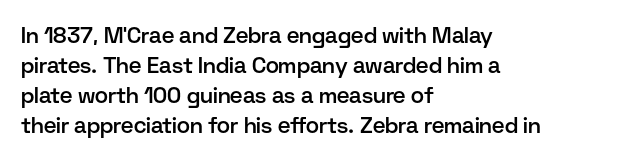
Q: Is the text bold? A: Semi-bold.
Q: Is the text italic (slanted)? A: No, it is upright.
Q: Is the text underlined? A: No.
Q: How is the paragraph aligned? A: Left-aligned.
Q: Is the spacing between letters normal or unusually wide? A: Normal.
Q: Is the spacing between lines tight, normal or loose? A: Normal.
